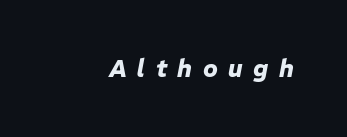
Is the type slanted? Yes — the strokes lean at a clear angle. Honestly, the letter spacing is so wide it's the main thing you notice. Notice how thick the strokes are: this is what a full bold looks like. The zone under the glyphs is completely vacant.
